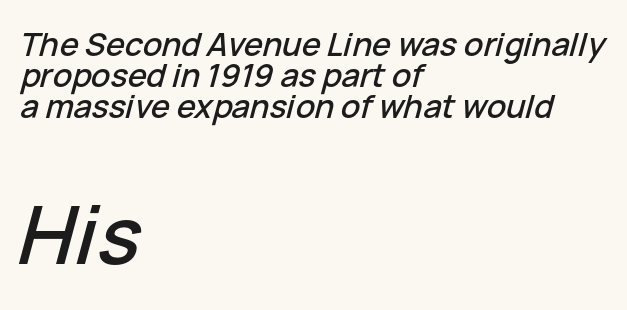
The image shows 80 px text type, italic (leaning right); set left-aligned, tight line spacing (0.97x), normal letter spacing, not underlined; the second (bottom) block is 2.5x larger; low stroke contrast and a medium x-height.
